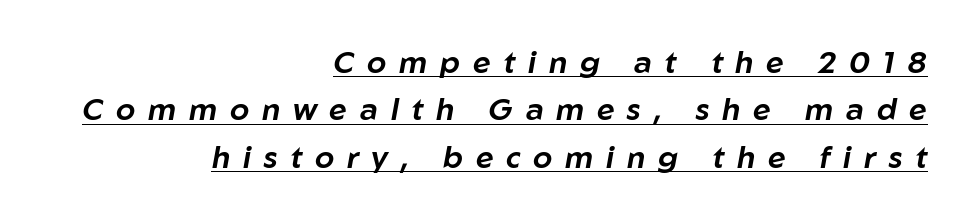
These lines are set flush right with a ragged left edge. It's the slanting kind of type. Is there an underline? Yes — a line sits under the letters. Each letter keeps its own natural width here, so spacing adapts to shape.
